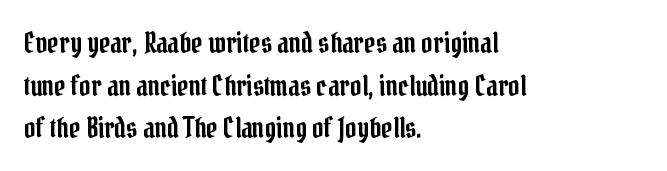
Default kerning and tracking; the words read as compact shapes. Here the designer chose a conventional face with non-uniform glyph widths. It's the straight-up-and-down kind of type. A classic flush-left, rag-right setting is used for this passage. A normal amount of white space separates one row of letters from the next.
